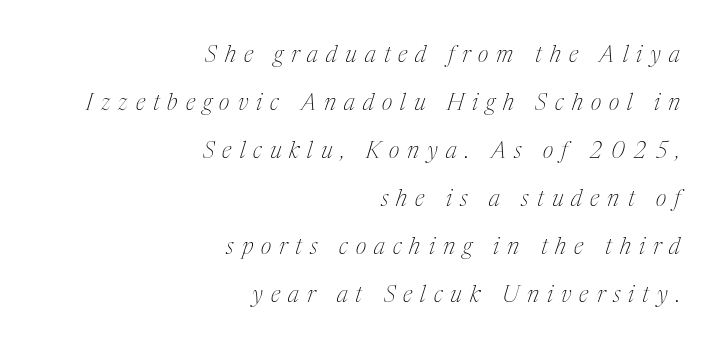
Q: Is the text bold? A: No.
Q: Is the text italic (slanted)? A: Yes, it leans right by about 17 degrees.
Q: Is the text underlined? A: No.
Q: How is the paragraph aligned? A: Right-aligned.
Q: Is the spacing between letters normal or unusually wide? A: Unusually wide.
Q: Is the spacing between lines tight, normal or loose? A: Loose.
